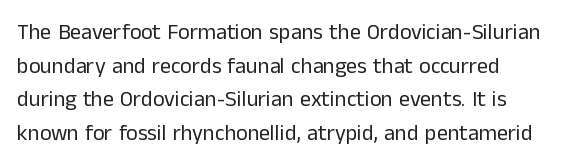
A bare baseline throughout the passage. Compared with typical paragraphs, the rows here are spaced about the same. Letter spacing: default. The lettering stays uniformly vertical, giving the passage a roman look. Each stroke keeps to a modest, everyday thickness or less.
